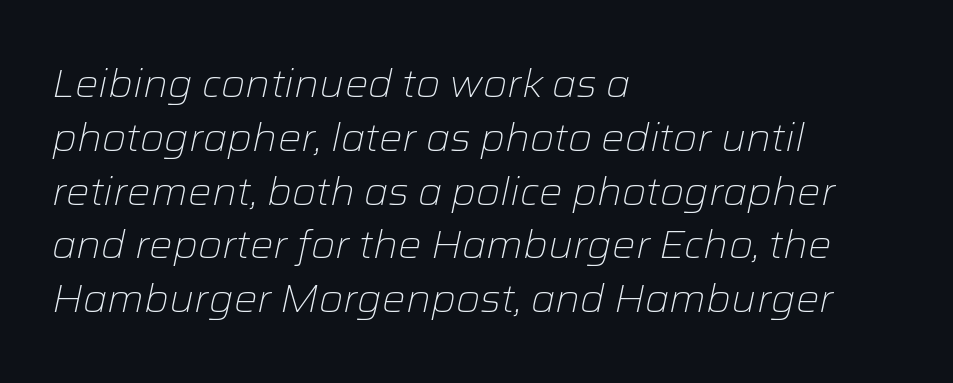
Q: Is the text bold? A: No.
Q: Is the text italic (slanted)? A: Yes, it leans right by about 12 degrees.
Q: Is the text underlined? A: No.
Q: How is the paragraph aligned? A: Left-aligned.
Q: Is the spacing between letters normal or unusually wide? A: Normal.
Q: Is the spacing between lines tight, normal or loose? A: Normal.
Q: Width (condensed, normal, or wide)? A: Normal.
Q: Stroke contrast? A: Low.
Q: x-height? A: Medium.
Q: Monospaced? A: No.
